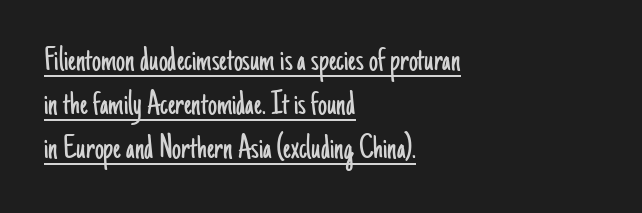
Q: Is the text bold? A: No.
Q: Is the text italic (slanted)? A: No, it is upright.
Q: Is the typeface a serif or a sans-serif typeface? A: Sans-serif.
Q: Is the text underlined? A: Yes.
Q: How is the paragraph aligned? A: Left-aligned.
Q: Is the spacing between letters normal or unusually wide? A: Normal.
Q: Width (condensed, normal, or wide)? A: Condensed.
Q: Stroke contrast? A: Low.
Q: x-height? A: Small.
Q: Monospaced? A: No.
